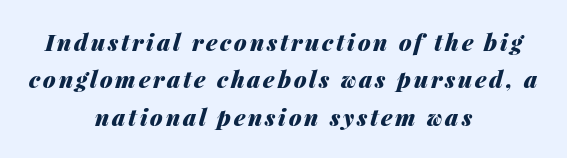
Q: Is the text bold? A: Yes.
Q: Is the text italic (slanted)? A: Yes, it leans right by about 14 degrees.
Q: Is the text underlined? A: No.
Q: How is the paragraph aligned? A: Centered.
Q: Is the spacing between lines tight, normal or loose? A: Normal.
